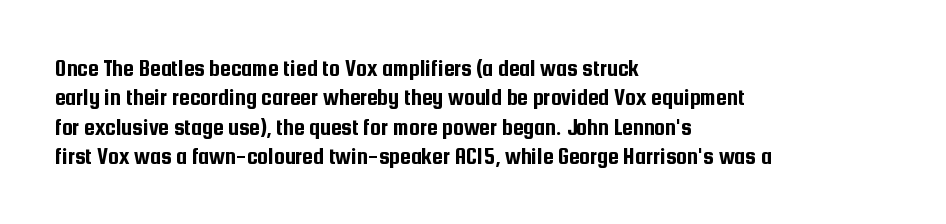
The lettering stays uniformly vertical, giving the passage a roman look. The letterforms sit shoulder to shoulder at normal distance. The setting favours the left margin, as ordinary paragraphs usually do. Decoration check: the copy has no underline.
